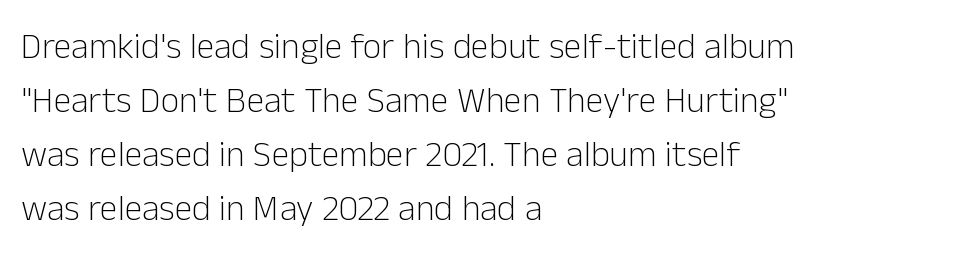
The baseline area is clear. Layout note: lines flush left. Compared with typical body copy, the letter spacing here is the same. Examine the stroke ends and you'll find no serifs. Summary of vertical rhythm: regular, with standard interline spacing. It's the straight-up-and-down kind of type.
